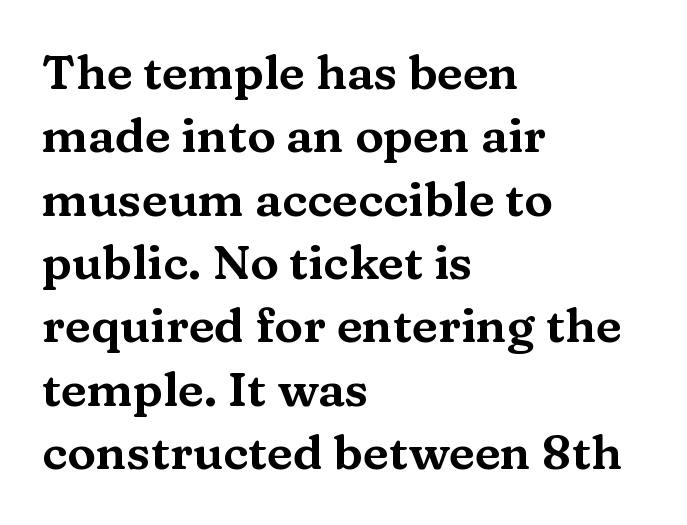
{"serif": "yes", "italic": "no", "width": "wide", "stroke_contrast": "medium", "x_height": "medium", "monospaced": "no", "underline": "no", "align": "left", "line_spacing": "normal", "line_spacing_ratio": 1.32, "letter_spacing": "normal", "letter_spacing_em": 0.0, "glyph_px": 48}
